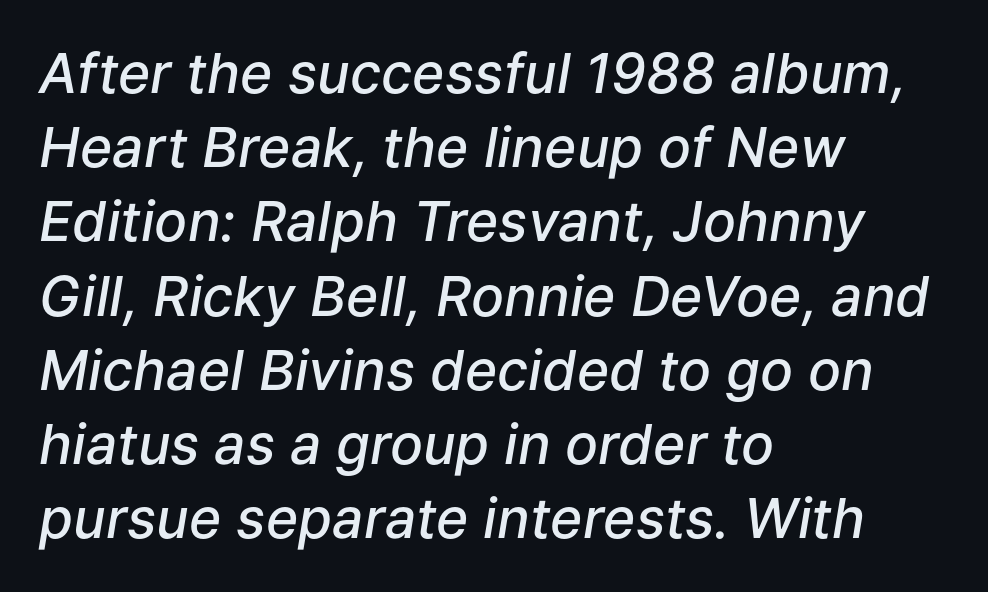
Q: Is the text bold? A: Semi-bold.
Q: Is the text italic (slanted)? A: Yes, it leans right by about 9 degrees.
Q: Is the text underlined? A: No.
Q: How is the paragraph aligned? A: Left-aligned.
Q: Is the spacing between letters normal or unusually wide? A: Normal.
Q: Is the spacing between lines tight, normal or loose? A: Normal.
Q: Width (condensed, normal, or wide)? A: Normal.
Q: Stroke contrast? A: Low.
Q: x-height? A: Medium.
Q: Monospaced? A: No.
